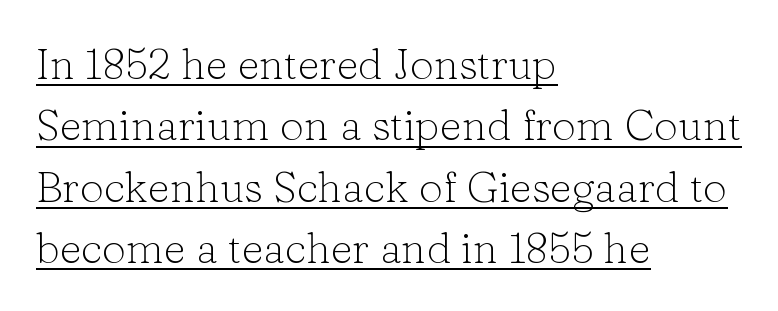
{"serif": "yes", "italic": "no", "bold": "no", "weight": "light", "width": "normal", "stroke_contrast": "low", "x_height": "medium", "monospaced": "no", "underline": "yes", "align": "left", "line_spacing": "normal", "line_spacing_ratio": 1.43, "letter_spacing": "normal", "letter_spacing_em": 0.0, "glyph_px": 43}
